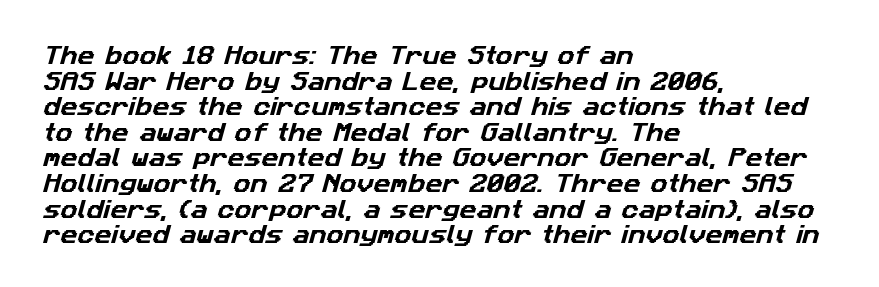
Q: Is the text underlined? A: No.
Q: How is the paragraph aligned? A: Left-aligned.
Q: Is the spacing between letters normal or unusually wide? A: Normal.
